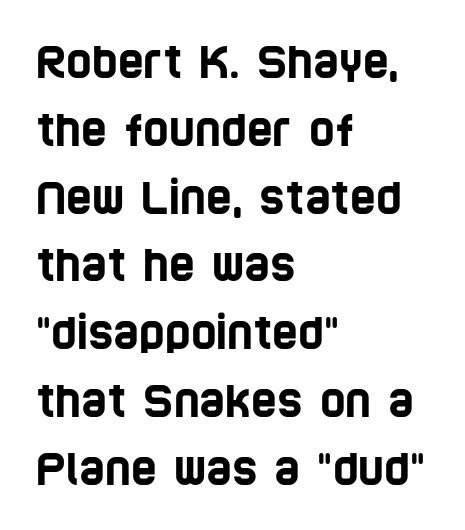
Q: Is the typeface a serif or a sans-serif typeface? A: Sans-serif.
Q: Is the text underlined? A: No.
Q: How is the paragraph aligned? A: Left-aligned.
Q: Is the spacing between letters normal or unusually wide? A: Normal.
Q: Is the spacing between lines tight, normal or loose? A: Normal.
Q: Width (condensed, normal, or wide)? A: Condensed.
Q: Stroke contrast? A: Low.
Q: x-height? A: Large.
Q: Monospaced? A: No.
